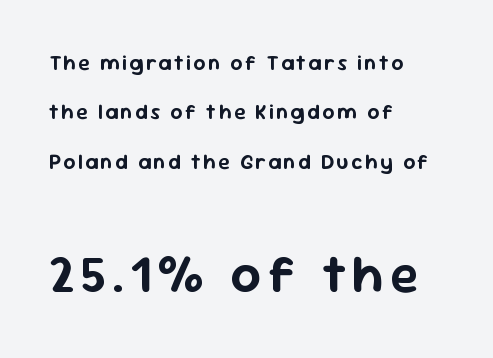
The image shows 53 px sans-serif type, upright; set left-aligned, loose line spacing (2.35x), not underlined; the second (bottom) block is 2.52x larger; low stroke contrast and a medium x-height.
